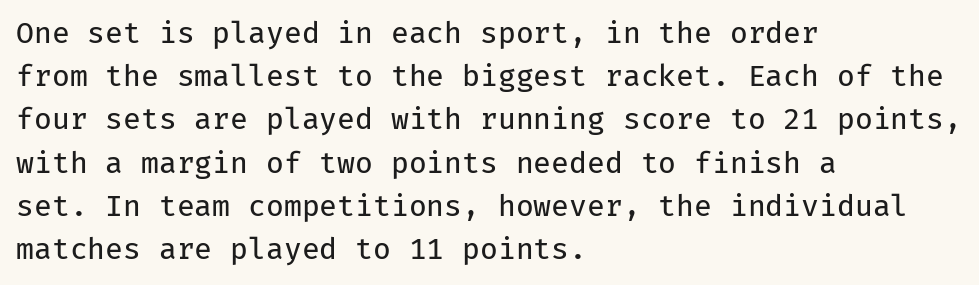
{"serif": "no", "italic": "no", "bold": "no", "weight": "regular", "width": "normal", "stroke_contrast": "low", "x_height": "medium", "monospaced": "yes", "underline": "no", "align": "left", "line_spacing": "normal", "line_spacing_ratio": 1.49, "letter_spacing": "normal", "letter_spacing_em": 0.0, "glyph_px": 29}
